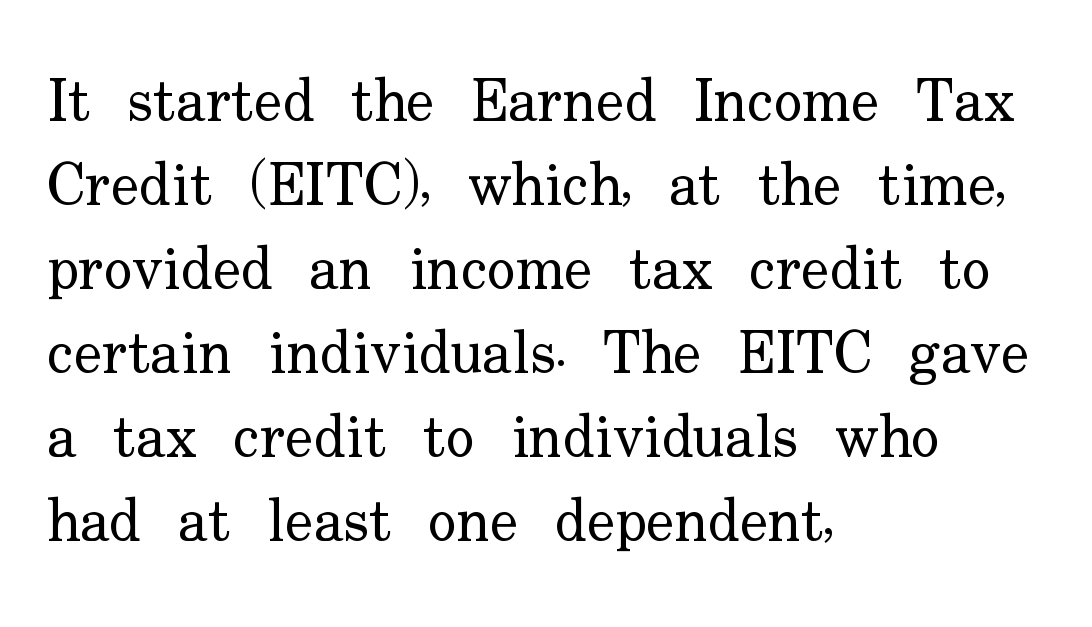
{"serif": "yes", "italic": "no", "bold": "no", "weight": "regular", "width": "normal", "stroke_contrast": "low", "x_height": "small", "monospaced": "no", "underline": "no", "align": "left", "line_spacing": "normal", "line_spacing_ratio": 1.4, "letter_spacing": "normal", "letter_spacing_em": 0.0, "glyph_px": 60}
